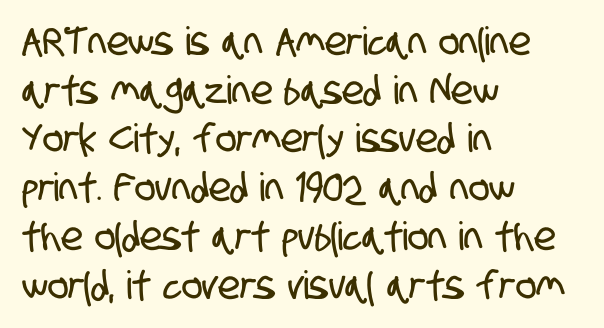
Do the characters align in a grid? No, the font is proportional. The setting favours the left margin, as ordinary paragraphs usually do. Type without underlining. Students, observe: this is what conventionally led text looks like.
